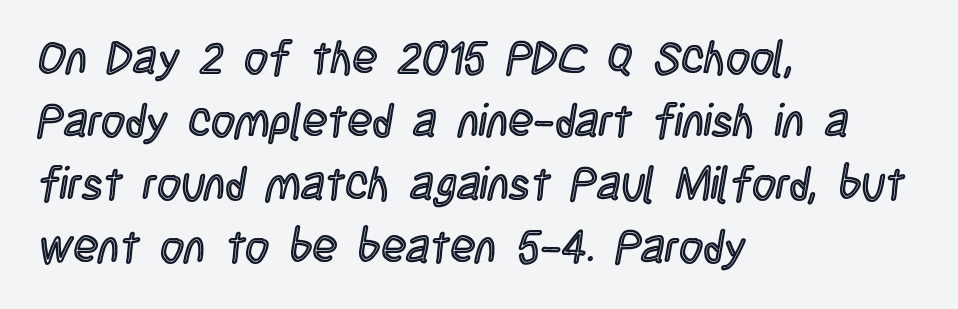
The image shows 46 px condensed type; set left-aligned, normal line spacing (1.37x), normal letter spacing, not underlined; a large x-height.
